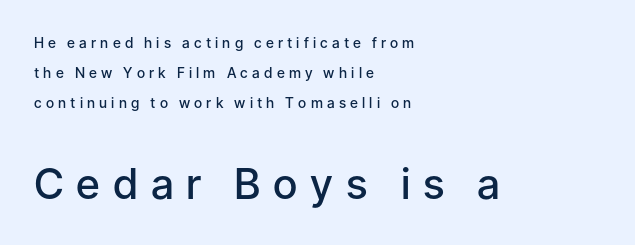
Q: Is the text bold? A: Semi-bold.
Q: Is the text italic (slanted)? A: No, it is upright.
Q: Is the typeface a serif or a sans-serif typeface? A: Sans-serif.
Q: Is the text underlined? A: No.
Q: How is the paragraph aligned? A: Left-aligned.
Q: Is the spacing between letters normal or unusually wide? A: Unusually wide.
Q: Is the spacing between lines tight, normal or loose? A: Loose.
Q: Which block of text is set in a larger size, the first (top) or the second (bottom)? A: The second (bottom) one.
Q: Width (condensed, normal, or wide)? A: Normal.
Q: Stroke contrast? A: Low.
Q: x-height? A: Medium.
Q: Monospaced? A: No.
